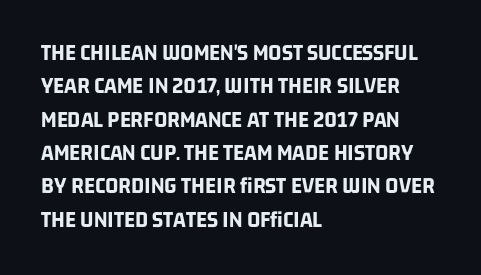
Has an underline been added? It has not. Evenly set lines give the paragraph a standard silhouette. No extra tracking has been applied to these lines. Every letter is thick-stroked: bold, no question. These lines stack with their left ends in a neat column.
